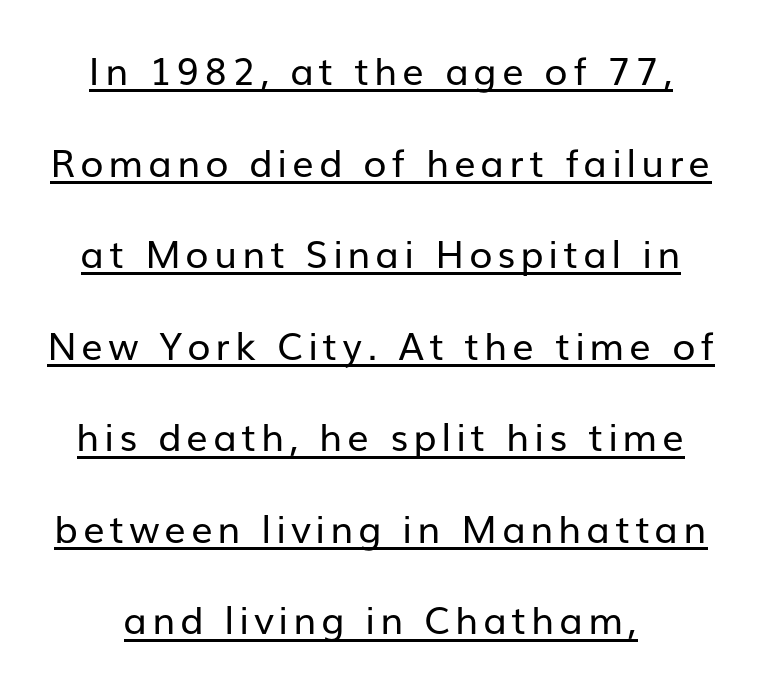
{"serif": "no", "italic": "no", "bold": "no", "weight": "regular", "width": "normal", "stroke_contrast": "low", "x_height": "medium", "monospaced": "no", "underline": "yes", "line_spacing": "loose", "line_spacing_ratio": 2.41, "glyph_px": 38}
